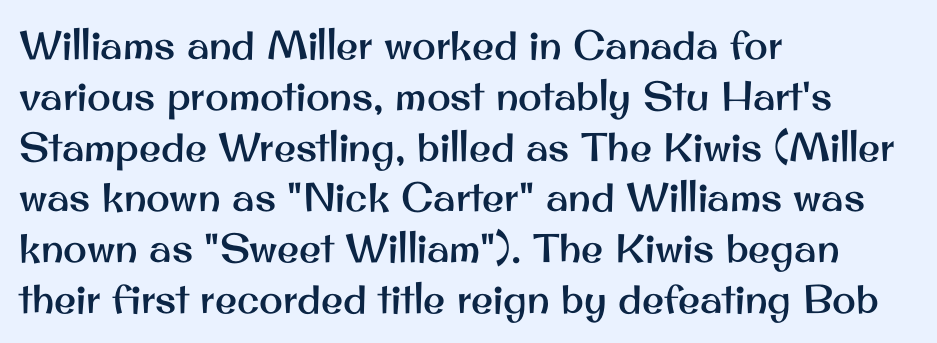
Q: Is the text italic (slanted)? A: No, it is upright.
Q: Is the typeface a serif or a sans-serif typeface? A: Sans-serif.
Q: Is the text underlined? A: No.
Q: How is the paragraph aligned? A: Left-aligned.
Q: Is the spacing between letters normal or unusually wide? A: Normal.
Q: Is the spacing between lines tight, normal or loose? A: Normal.
Q: Width (condensed, normal, or wide)? A: Normal.
Q: Stroke contrast? A: Medium.
Q: x-height? A: Small.
Q: Monospaced? A: No.
